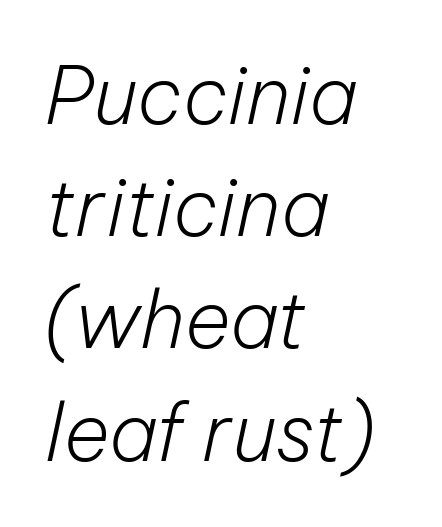
Q: Is the text bold? A: No.
Q: Is the text italic (slanted)? A: Yes, it leans right by about 12 degrees.
Q: Is the text underlined? A: No.
Q: How is the paragraph aligned? A: Left-aligned.
Q: Is the spacing between letters normal or unusually wide? A: Normal.
Q: Is the spacing between lines tight, normal or loose? A: Normal.
Q: Width (condensed, normal, or wide)? A: Normal.
Q: Stroke contrast? A: Low.
Q: x-height? A: Medium.
Q: Monospaced? A: No.
